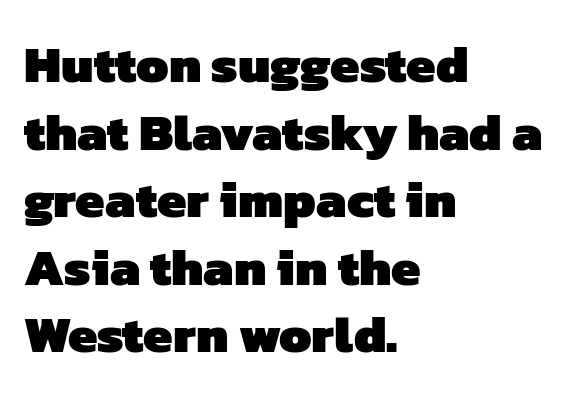
{"serif": "no", "bold": "yes", "weight": "heavy", "width": "normal", "stroke_contrast": "low", "x_height": "medium", "monospaced": "no", "underline": "no", "align": "left", "line_spacing": "normal", "line_spacing_ratio": 1.3, "letter_spacing": "normal", "letter_spacing_em": 0.0, "glyph_px": 52}
